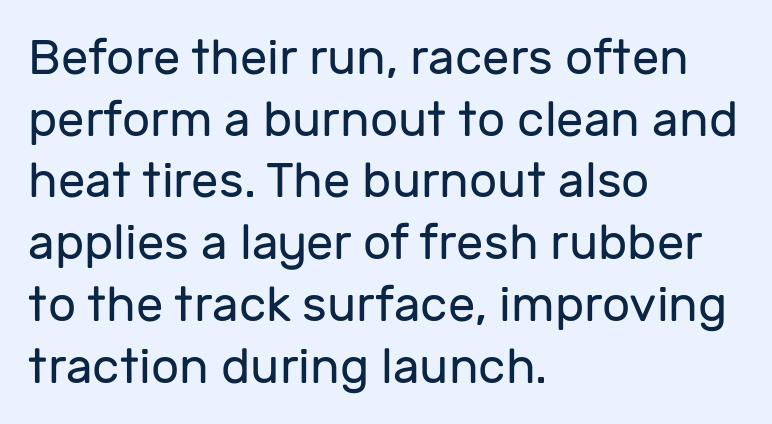
The image shows 49 px regular-weight sans-serif type, upright; set left-aligned, normal line spacing (1.26x), normal letter spacing, not underlined; low stroke contrast and a medium x-height.
